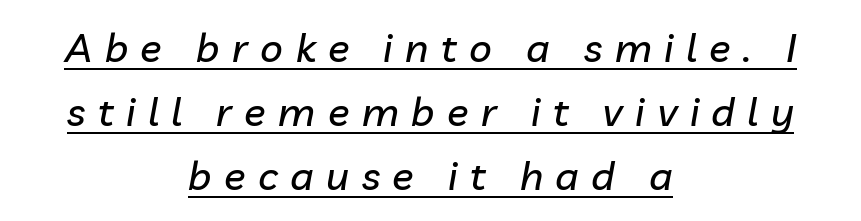
Short note: letters widely spaced. Looks like regular typesetting: each glyph gets only the width it needs. Line starts and ends both wander, symmetrically. Tall strokes in this sample are angled rather than plumb. Quick note: interline space is typical.
